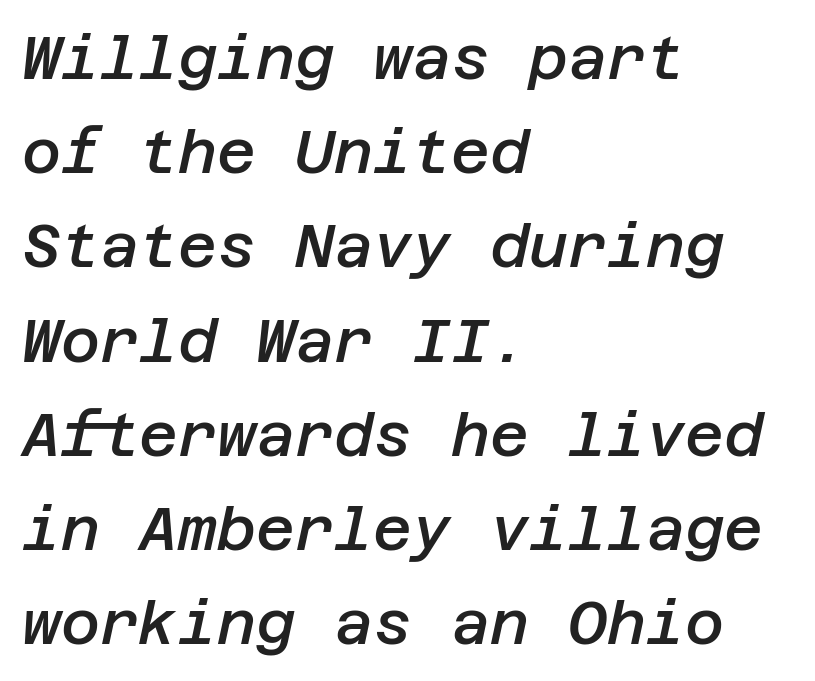
Q: Is the text bold? A: Semi-bold.
Q: Is the text italic (slanted)? A: Yes, it leans right by about 12 degrees.
Q: Is the text underlined? A: No.
Q: How is the paragraph aligned? A: Left-aligned.
Q: Is the spacing between letters normal or unusually wide? A: Normal.
Q: Is the spacing between lines tight, normal or loose? A: Normal.
Q: Width (condensed, normal, or wide)? A: Normal.
Q: Stroke contrast? A: Low.
Q: x-height? A: Large.
